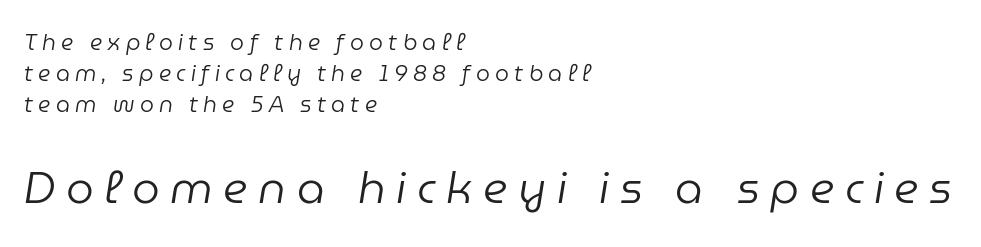
Character widths vary here, with narrow letters taking less room than wide ones. Ink coverage per letter is moderate at most. A typesetter would call this leading conventional body-copy spacing. Words float on clear page, feet unadorned.
